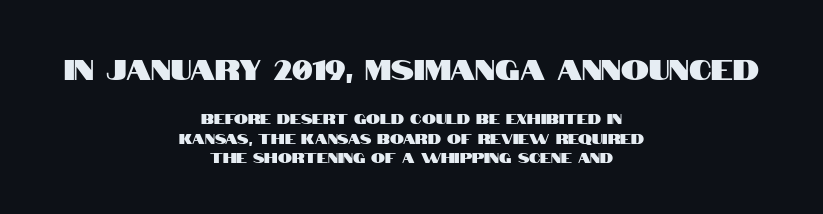
The image shows 28 px condensed sans-serif type, upright; set centered, normal line spacing (1.36x), normal letter spacing, not underlined; the first (top) block is 2.0x larger; high stroke contrast and a large x-height.
